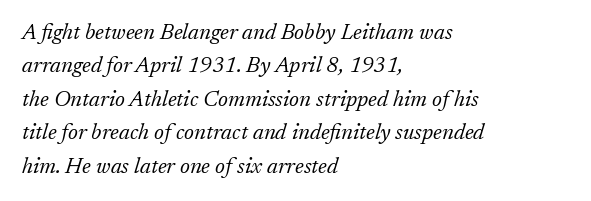
If you drew a ruler down the left edge, every line would touch it. What stands out about the letter spacing? Nothing — it is the standard amount. The strip under each line holds only bare page. The glyphs look as if they've been sheared to an angle. Students, observe: this is what conventionally led text looks like. Compared with a typical body face, this is equally light or lighter still.
